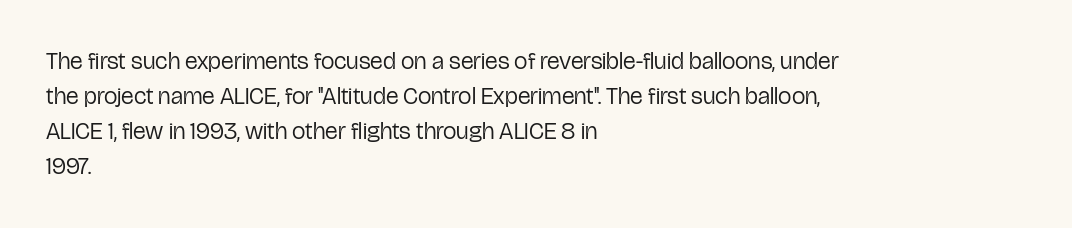
Q: Is the text bold? A: No.
Q: Is the text italic (slanted)? A: No, it is upright.
Q: Is the text underlined? A: No.
Q: How is the paragraph aligned? A: Left-aligned.
Q: Is the spacing between letters normal or unusually wide? A: Normal.
Q: Is the spacing between lines tight, normal or loose? A: Normal.
